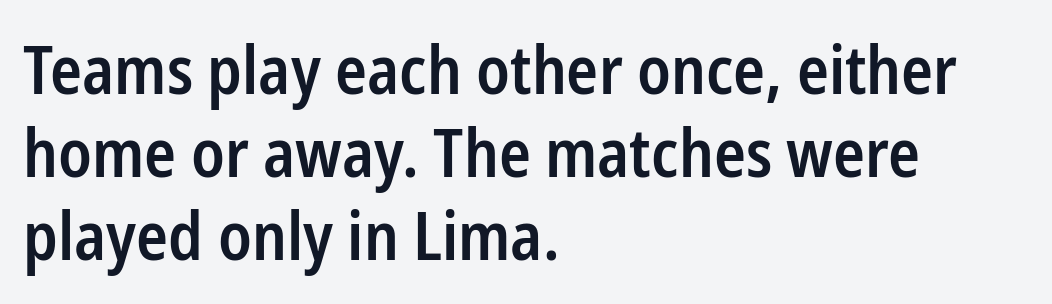
The image shows 66 px semibold, condensed sans-serif type, upright; set left-aligned, normal line spacing (1.26x), normal letter spacing, not underlined; low stroke contrast and a medium x-height.
